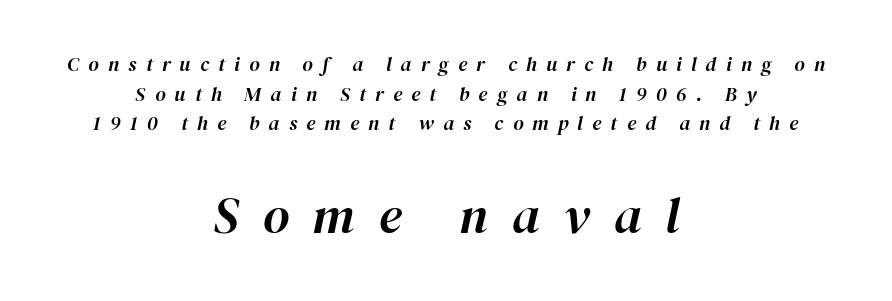
The image shows 51 px text type, italic (leaning right); set centered, normal line spacing (1.48x), unusually wide letter spacing (+0.46 em), not underlined; the second (bottom) block is 2.55x larger; high stroke contrast and a medium x-height.
